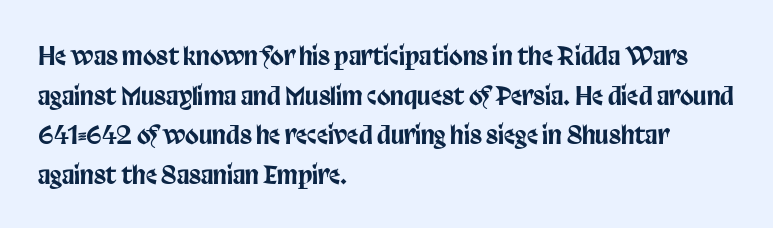
Q: Is the text italic (slanted)? A: No, it is upright.
Q: Is the text underlined? A: No.
Q: How is the paragraph aligned? A: Left-aligned.
Q: Is the spacing between letters normal or unusually wide? A: Normal.
Q: Is the spacing between lines tight, normal or loose? A: Normal.
